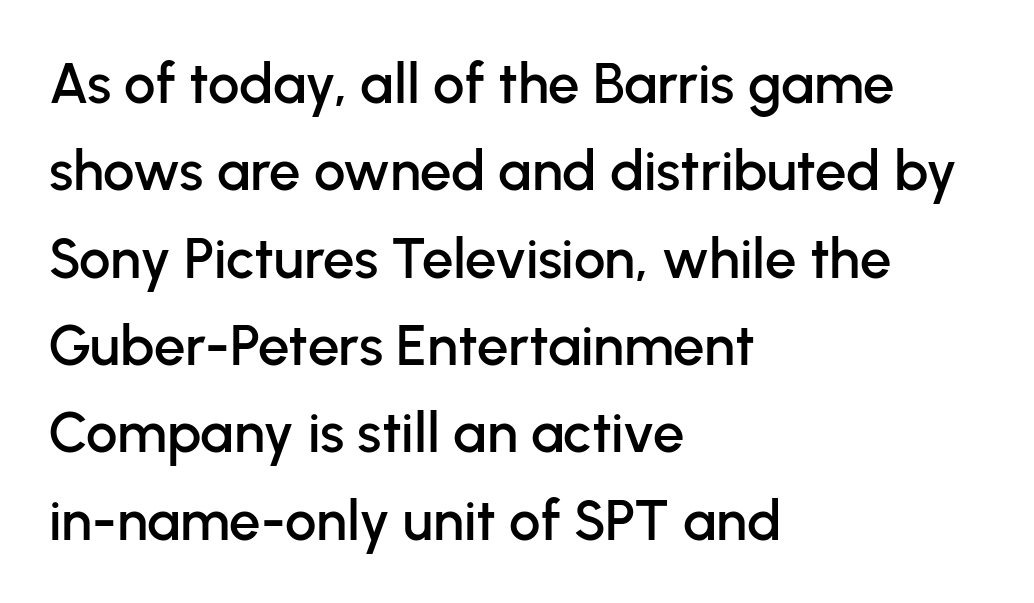
Italic: no, the glyphs are upright roman. Spacing verdict: proportional, widths tailored to each character. Each word holds together tightly as a unit, with standard inter-letter gaps. Anything drawn beneath the words? Only blank space.
